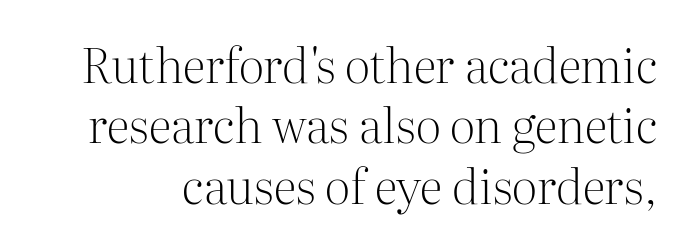
Is this a fixed-width face? No — the glyphs have proportional, varying widths. In terms of posture, this sample is upright. Caption: standard tracking, unaltered. The rows are spaced the way most documents space them. The strokes carry an ordinary text weight at most. The designer went with a serif here, giving each stem small feet.
